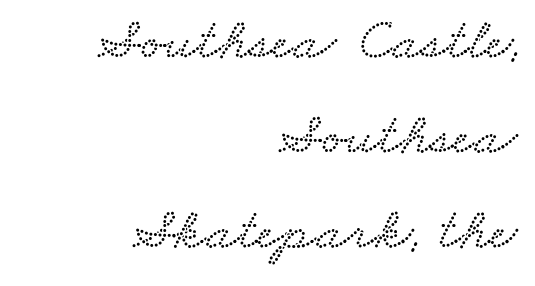
{"width": "wide", "stroke_contrast": "low", "x_height": "small", "monospaced": "no", "underline": "no", "align": "right", "line_spacing": "normal", "line_spacing_ratio": 1.64, "letter_spacing": "normal", "letter_spacing_em": 0.0, "glyph_px": 58}
